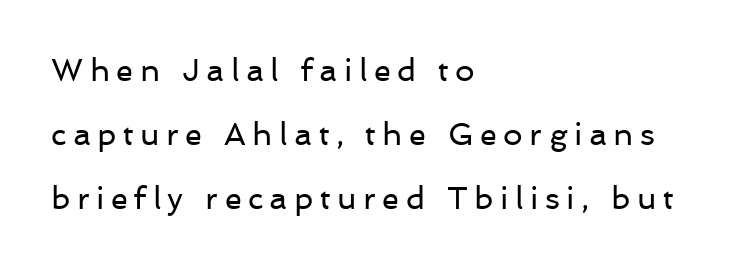
The image shows 31 px regular-weight sans-serif type, upright; set left-aligned, loose line spacing (2.06x), unusually wide letter spacing (+0.21 em), not underlined; low stroke contrast and a medium x-height.
